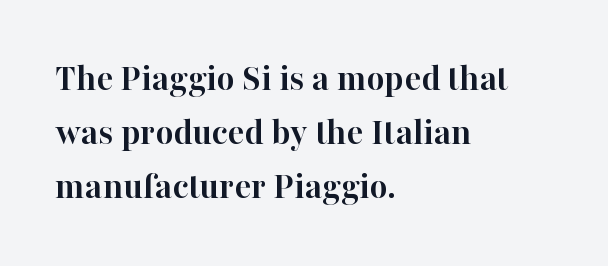
Q: Is the text bold? A: Yes.
Q: Is the text italic (slanted)? A: No, it is upright.
Q: Is the typeface a serif or a sans-serif typeface? A: Serif.
Q: Is the text underlined? A: No.
Q: How is the paragraph aligned? A: Left-aligned.
Q: Is the spacing between letters normal or unusually wide? A: Normal.
Q: Is the spacing between lines tight, normal or loose? A: Normal.
Q: Width (condensed, normal, or wide)? A: Normal.
Q: Stroke contrast? A: High.
Q: x-height? A: Medium.
Q: Monospaced? A: No.
